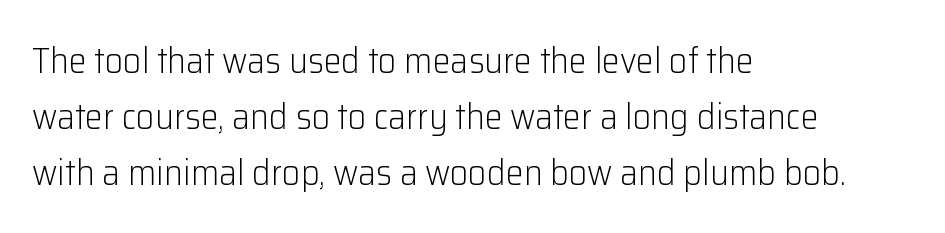
The image shows 36 px light sans-serif type, upright; set left-aligned, normal line spacing (1.55x), normal letter spacing, not underlined; low stroke contrast and a medium x-height.
